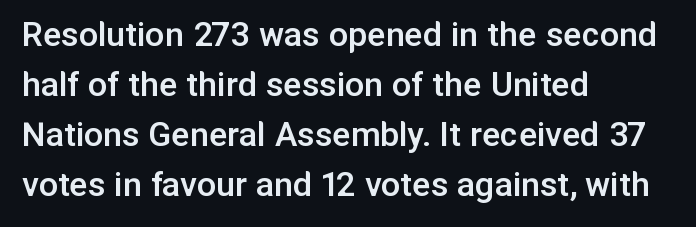
The image shows 38 px semibold sans-serif type, upright; set left-aligned, normal line spacing (1.32x), normal letter spacing, not underlined; low stroke contrast and a medium x-height.
